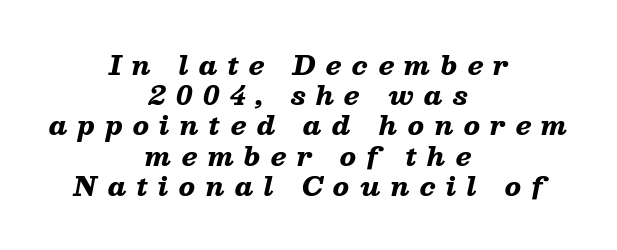
Q: Is the text bold? A: Yes.
Q: Is the text italic (slanted)? A: Yes, it leans right by about 13 degrees.
Q: Is the text underlined? A: No.
Q: How is the paragraph aligned? A: Centered.
Q: Is the spacing between letters normal or unusually wide? A: Unusually wide.
